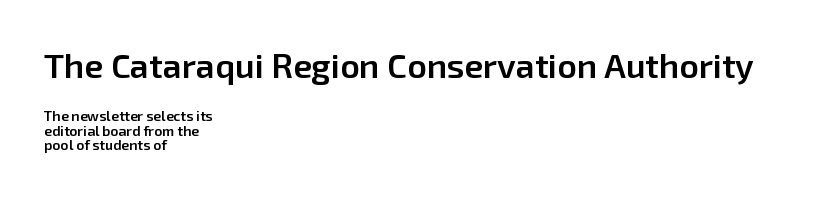
The image shows 34 px semibold sans-serif type, upright; set left-aligned, tight line spacing (1.05x), normal letter spacing, not underlined; the first (top) block is 2.43x larger; low stroke contrast and a medium x-height.
